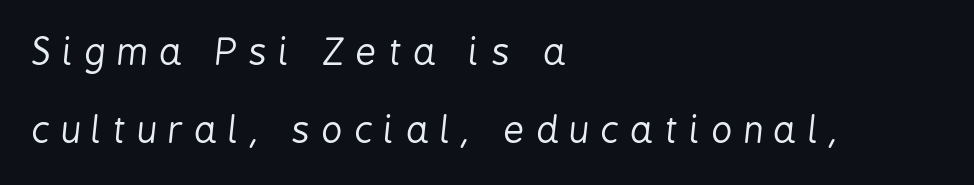
The image shows 36 px regular-weight, condensed type, italic (leaning right); set left-aligned, loose line spacing (2.17x), unusually wide letter spacing (+0.32 em), not underlined; low stroke contrast and a medium x-height.
